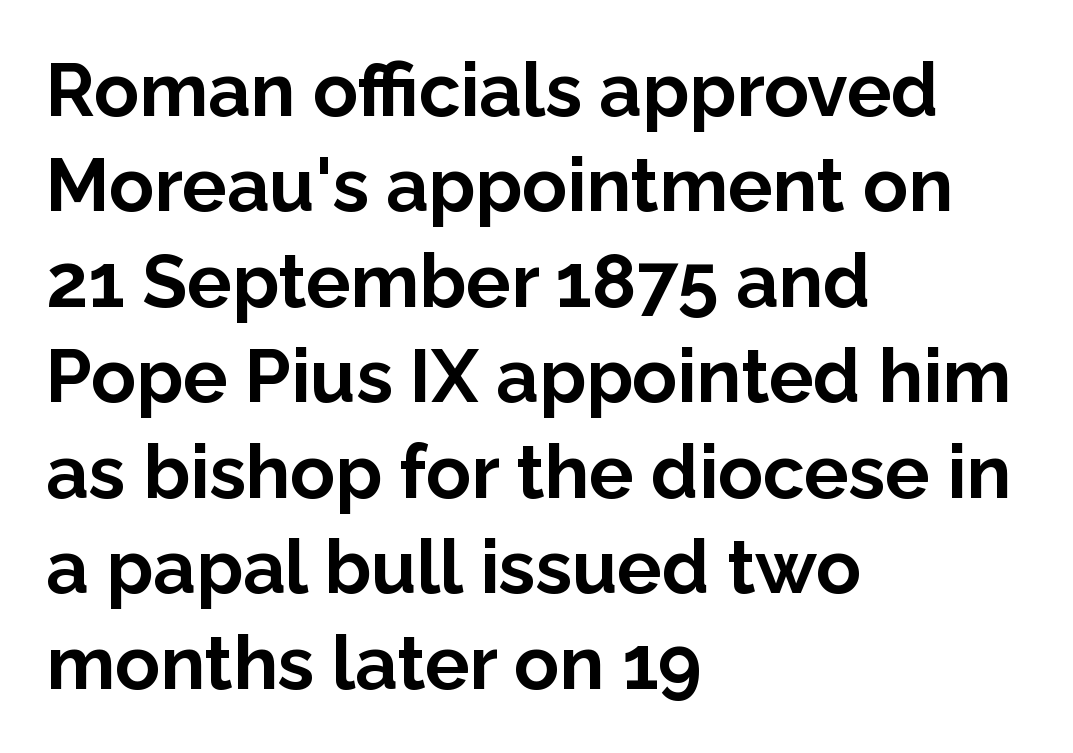
The image shows 74 px bold sans-serif type, upright; set left-aligned, normal line spacing (1.29x), normal letter spacing, not underlined; low stroke contrast and a medium x-height.
